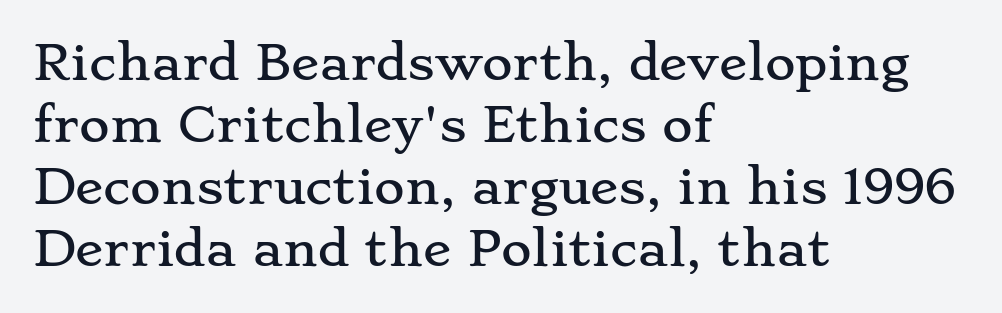
The image shows 47 px wide serif type, upright; set left-aligned, normal line spacing (1.32x), normal letter spacing, not underlined; low stroke contrast and a small x-height.
